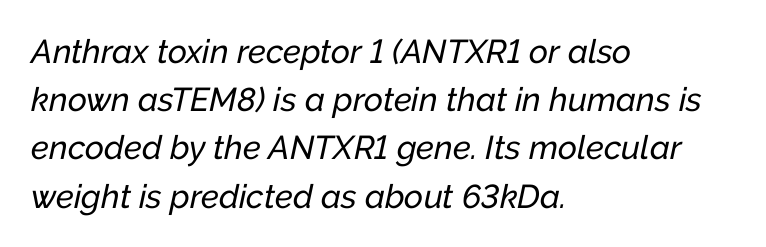
The image shows 33 px text type, italic (leaning right); set left-aligned, normal line spacing (1.46x), normal letter spacing, not underlined; low stroke contrast and a medium x-height.
